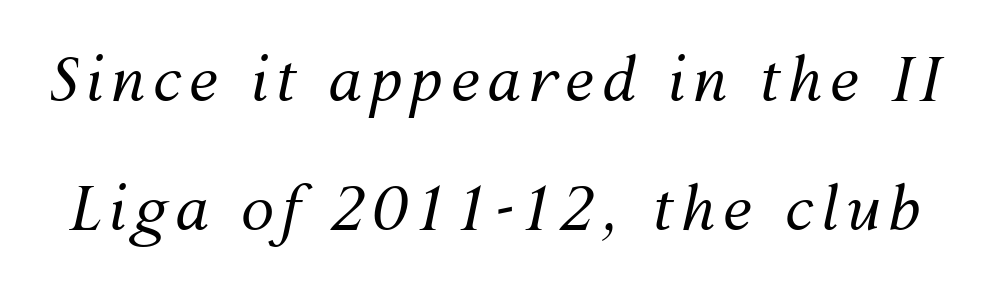
Bold? No — there's no thickening of the strokes. The designer dialed line spacing up above the default. The letters advance in unequal steps, a hallmark of proportional type. Bare-footed words on every line. The whole block is typeset with a tilt.
